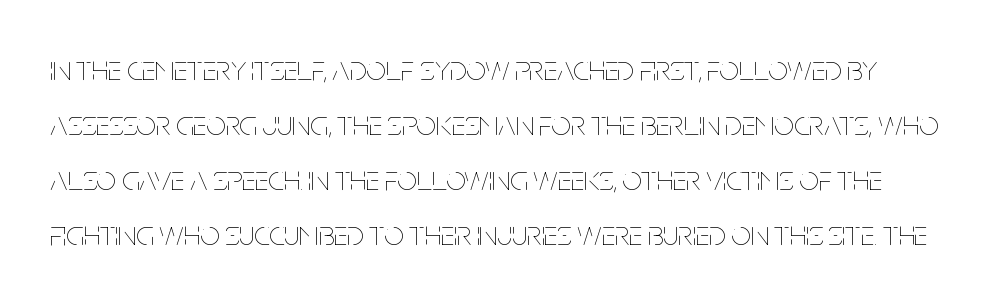
{"italic": "no", "bold": "no", "weight": "thin", "width": "condensed", "stroke_contrast": "low", "x_height": "large", "monospaced": "no", "underline": "no", "line_spacing": "normal", "line_spacing_ratio": 1.57, "letter_spacing": "normal", "letter_spacing_em": 0.0, "glyph_px": 35}
